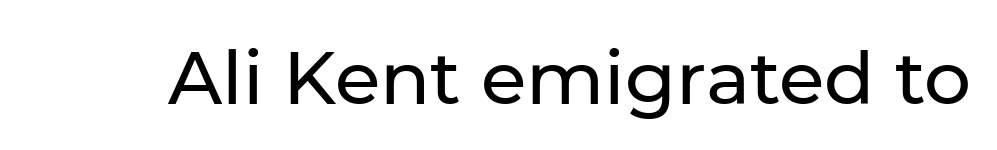
{"serif": "no", "italic": "no", "width": "normal", "stroke_contrast": "low", "x_height": "medium", "monospaced": "no", "underline": "no", "letter_spacing": "normal", "letter_spacing_em": 0.0, "glyph_px": 74}
